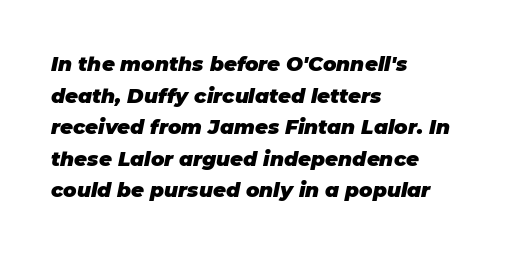
The image shows 20 px bold type, italic (leaning right); set left-aligned, normal line spacing (1.58x), normal letter spacing, not underlined.
